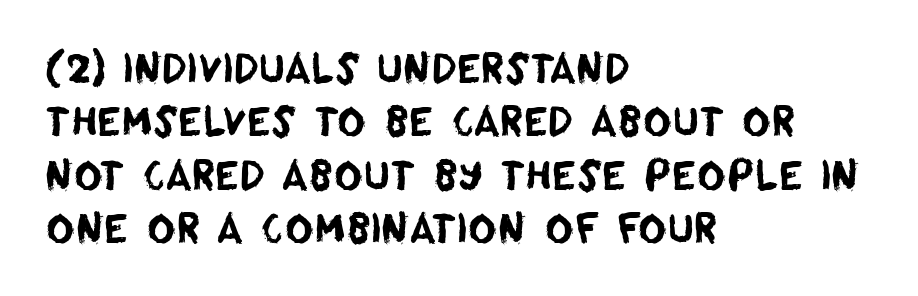
{"serif": "no", "width": "normal", "stroke_contrast": "low", "x_height": "large", "monospaced": "no", "underline": "no", "align": "left", "line_spacing": "normal", "line_spacing_ratio": 1.37, "letter_spacing": "normal", "letter_spacing_em": 0.0, "glyph_px": 39}
